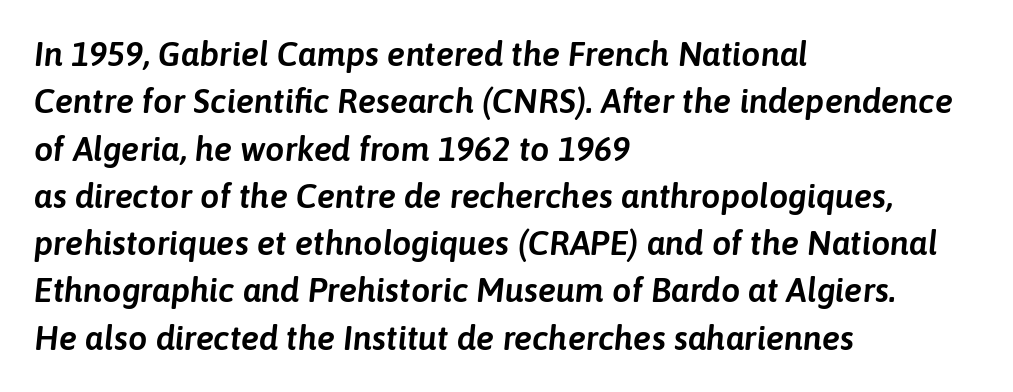
Q: Is the text italic (slanted)? A: Yes, it leans right by about 6 degrees.
Q: Is the text underlined? A: No.
Q: How is the paragraph aligned? A: Left-aligned.
Q: Is the spacing between letters normal or unusually wide? A: Normal.
Q: Is the spacing between lines tight, normal or loose? A: Normal.
Q: Width (condensed, normal, or wide)? A: Normal.
Q: Stroke contrast? A: Low.
Q: x-height? A: Medium.
Q: Monospaced? A: No.
